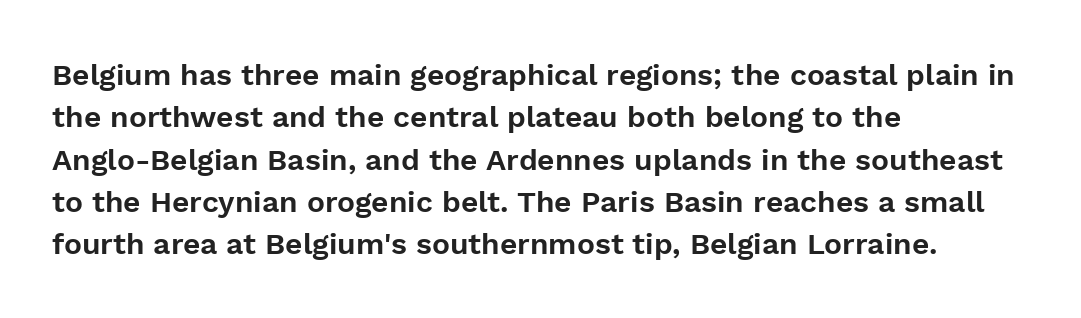
You can tell from the bare stems that sans-serif type was used. If you drew a line through each stem, it would be perfectly vertical. There is no visible air inserted between adjacent glyphs. Note the varied advance widths — an 'i' is clearly narrower than an 'm'.
